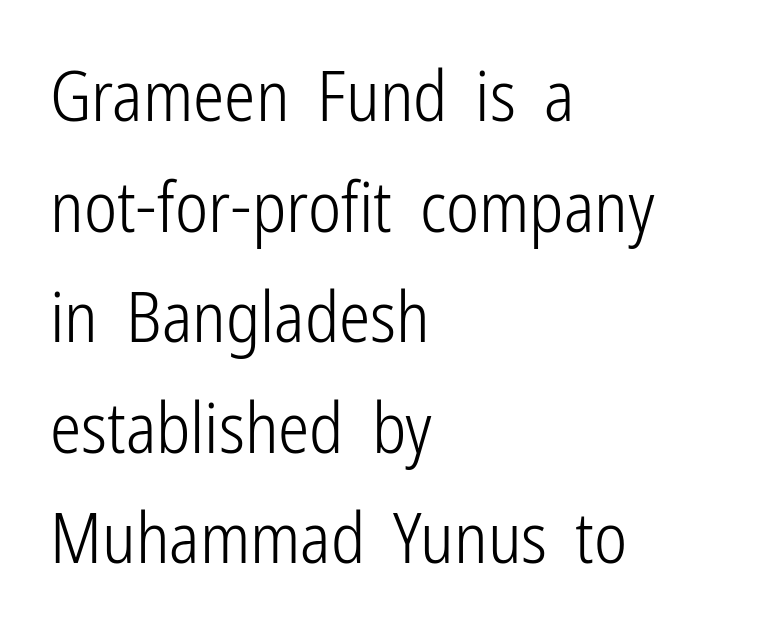
{"serif": "no", "italic": "no", "bold": "no", "weight": "light", "width": "condensed", "stroke_contrast": "low", "x_height": "medium", "monospaced": "no", "underline": "no", "align": "left", "line_spacing": "normal", "line_spacing_ratio": 1.58, "letter_spacing": "normal", "letter_spacing_em": 0.0, "glyph_px": 70}
